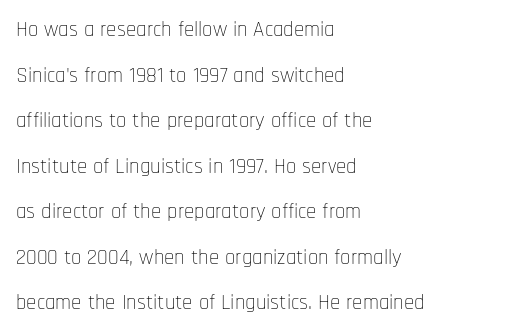
The image shows 21 px text type, upright; set left-aligned, loose line spacing (2.17x), normal letter spacing, not underlined.
